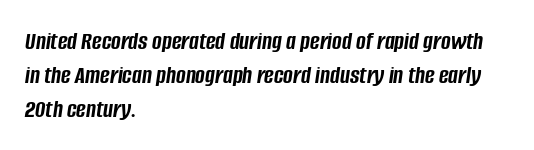
{"italic": "yes", "lean": "right", "slant_degrees": 8, "bold": "yes", "underline": "no", "align": "left", "line_spacing": "normal", "line_spacing_ratio": 1.3, "letter_spacing": "normal", "letter_spacing_em": 0.0, "glyph_px": 26}
